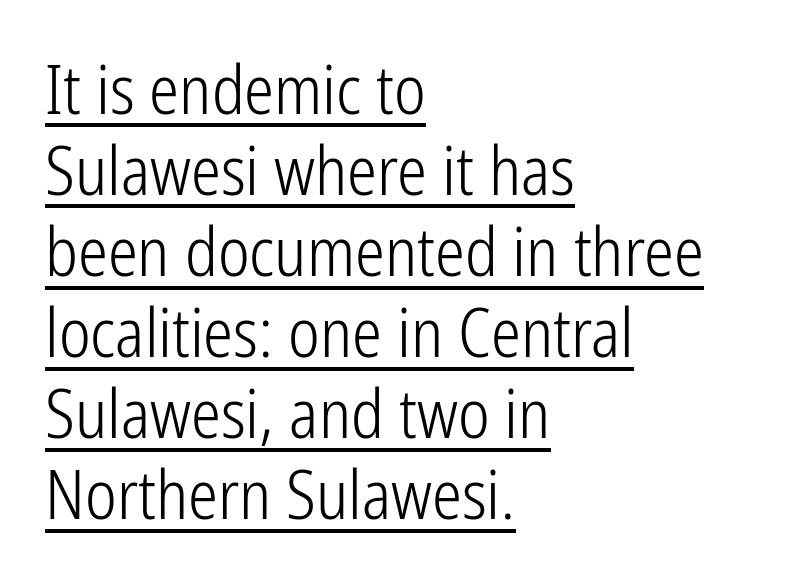
The image shows 67 px light, condensed sans-serif type, upright; set left-aligned, line spacing 1.21x, normal letter spacing, underlined; low stroke contrast and a medium x-height.
